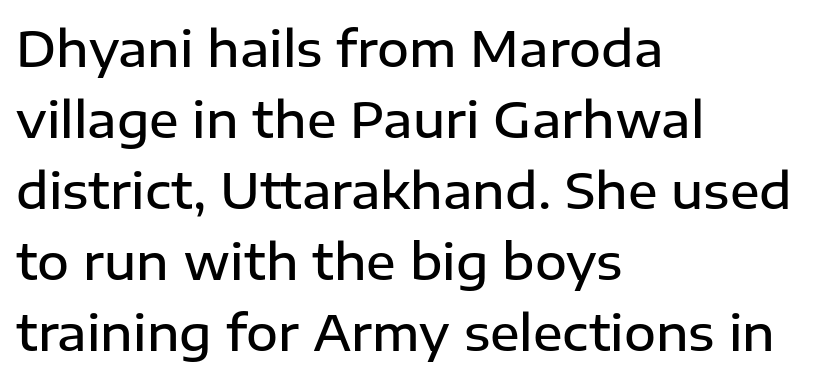
{"serif": "no", "italic": "no", "bold": "semi", "weight": "semibold", "width": "normal", "stroke_contrast": "low", "x_height": "medium", "monospaced": "no", "underline": "no", "align": "left", "line_spacing": "normal", "line_spacing_ratio": 1.45, "letter_spacing": "normal", "letter_spacing_em": 0.0, "glyph_px": 49}
